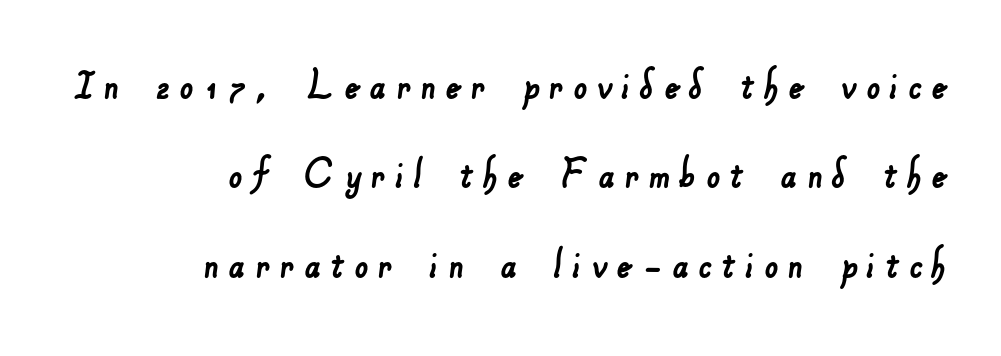
Q: Is the typeface a serif or a sans-serif typeface? A: Sans-serif.
Q: Is the text underlined? A: No.
Q: How is the paragraph aligned? A: Right-aligned.
Q: Is the spacing between letters normal or unusually wide? A: Unusually wide.
Q: Width (condensed, normal, or wide)? A: Normal.
Q: Stroke contrast? A: Low.
Q: x-height? A: Small.
Q: Monospaced? A: No.
